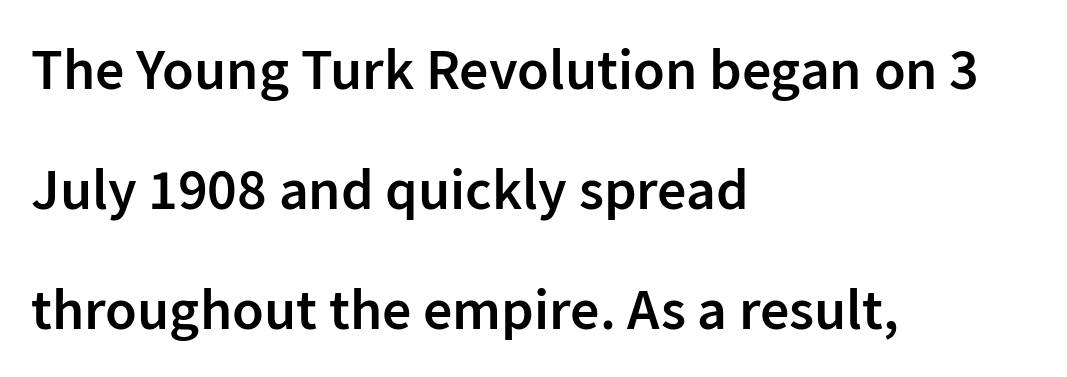
{"serif": "no", "italic": "no", "bold": "semi", "weight": "semibold", "width": "normal", "stroke_contrast": "low", "x_height": "medium", "monospaced": "no", "underline": "no", "align": "left", "line_spacing": "loose", "line_spacing_ratio": 2.07, "letter_spacing": "normal", "letter_spacing_em": 0.0, "glyph_px": 58}
